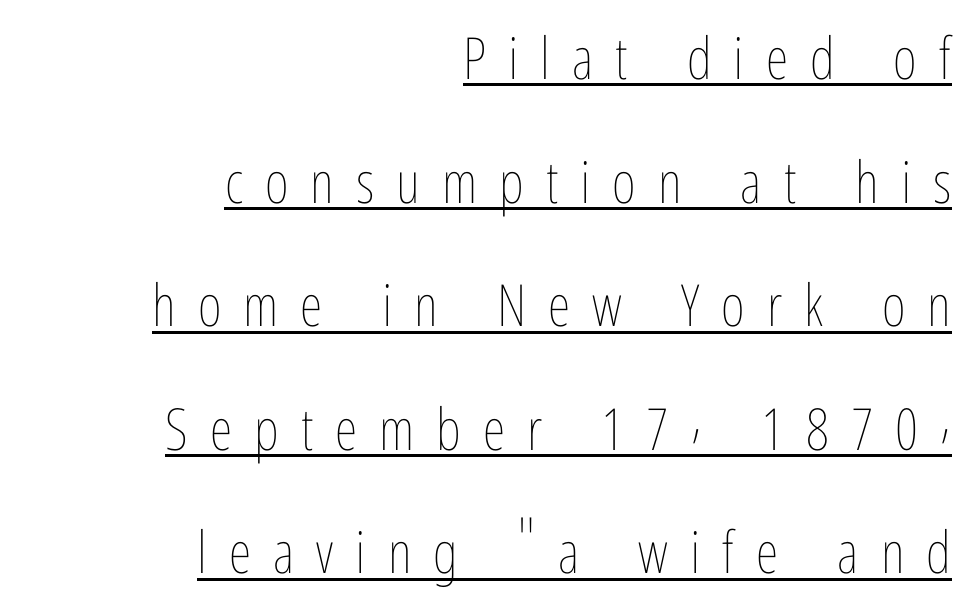
The image shows 58 px thin, condensed type, upright; set right-aligned, loose line spacing (2.13x), unusually wide letter spacing (+0.38 em), underlined; low stroke contrast and a medium x-height.
